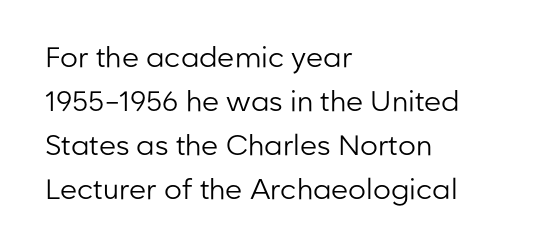
Q: Is the text bold? A: No.
Q: Is the text italic (slanted)? A: No, it is upright.
Q: Is the typeface a serif or a sans-serif typeface? A: Sans-serif.
Q: Is the text underlined? A: No.
Q: How is the paragraph aligned? A: Left-aligned.
Q: Is the spacing between letters normal or unusually wide? A: Normal.
Q: Is the spacing between lines tight, normal or loose? A: Normal.
Q: Width (condensed, normal, or wide)? A: Normal.
Q: Stroke contrast? A: Low.
Q: x-height? A: Medium.
Q: Monospaced? A: No.
